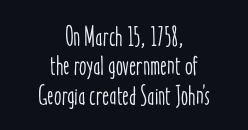
Is the block centered? Yes — each line is placed symmetrically about the middle. Notice how the stems are strictly vertical — no italics here. The passage shown stacks its lines with hardly any gap. Unmarked baselines from the first word to the last.
